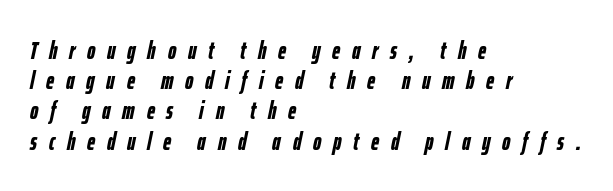
Weight check: bold — yes, fully. Words appear elongated and porous because spacing is wide. Tall strokes in this sample are angled rather than plumb. Bare-footed words on every line. Which margin do the lines hug? The left one — the right edge is uneven.
